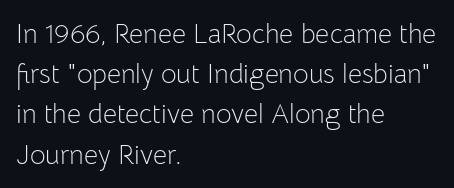
Q: Is the text bold? A: No.
Q: Is the text italic (slanted)? A: No, it is upright.
Q: Is the text underlined? A: No.
Q: How is the paragraph aligned? A: Left-aligned.
Q: Is the spacing between letters normal or unusually wide? A: Normal.
Q: Is the spacing between lines tight, normal or loose? A: Normal.
